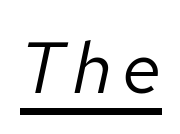
Q: Is the text bold? A: No.
Q: Is the text italic (slanted)? A: Yes, it leans right by about 12 degrees.
Q: Is the text underlined? A: Yes.
Q: Width (condensed, normal, or wide)? A: Normal.
Q: Stroke contrast? A: Low.
Q: x-height? A: Medium.
Q: Monospaced? A: No.
